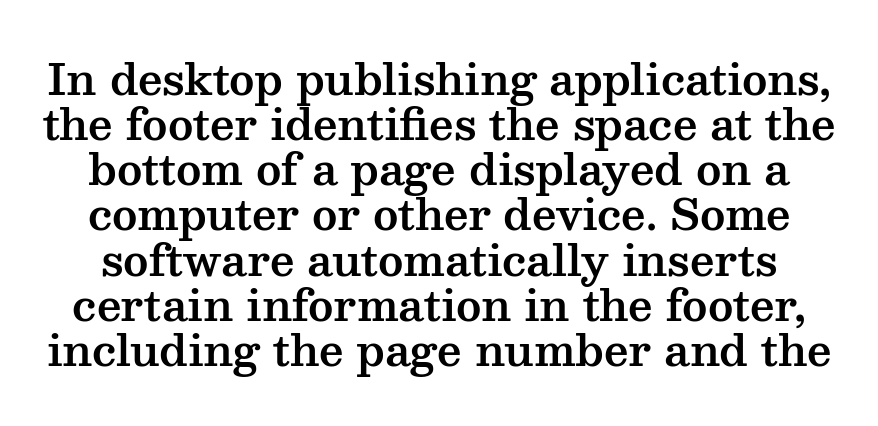
The image shows 43 px wide serif type, upright; set tight line spacing (1.05x), normal letter spacing, not underlined; medium stroke contrast and a medium x-height.
